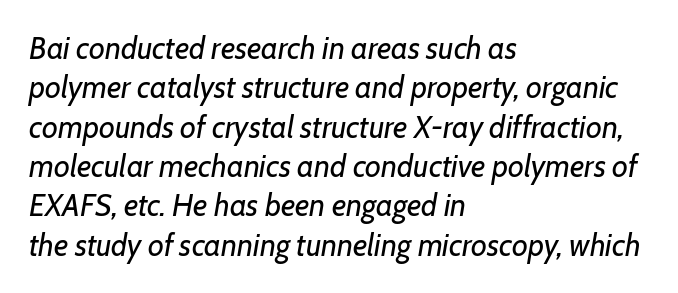
Q: Is the text bold? A: No.
Q: Is the text italic (slanted)? A: Yes, it leans right by about 7 degrees.
Q: Is the text underlined? A: No.
Q: How is the paragraph aligned? A: Left-aligned.
Q: Is the spacing between letters normal or unusually wide? A: Normal.
Q: Is the spacing between lines tight, normal or loose? A: Normal.
Q: Width (condensed, normal, or wide)? A: Normal.
Q: Stroke contrast? A: Low.
Q: x-height? A: Medium.
Q: Monospaced? A: No.
